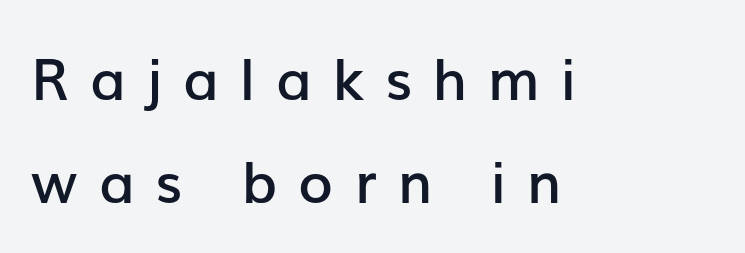
The image shows 57 px semibold sans-serif type, upright; set left-aligned, line spacing 1.81x, unusually wide letter spacing (+0.37 em), not underlined; low stroke contrast and a medium x-height.
